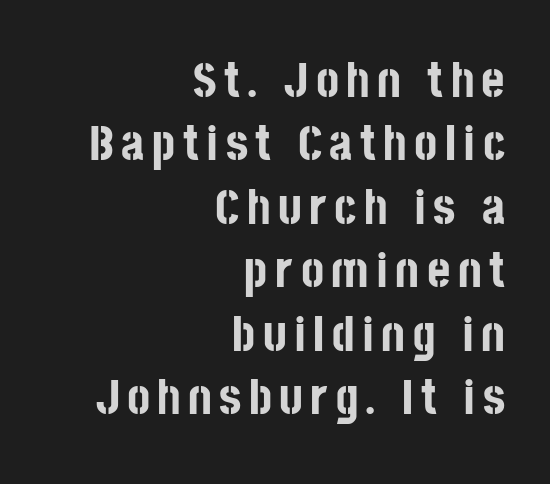
Q: Is the text bold? A: Yes.
Q: Is the text italic (slanted)? A: No, it is upright.
Q: Is the typeface a serif or a sans-serif typeface? A: Sans-serif.
Q: Is the text underlined? A: No.
Q: How is the paragraph aligned? A: Right-aligned.
Q: Is the spacing between lines tight, normal or loose? A: Normal.
Q: Width (condensed, normal, or wide)? A: Condensed.
Q: Stroke contrast? A: Low.
Q: x-height? A: Large.
Q: Monospaced? A: No.
